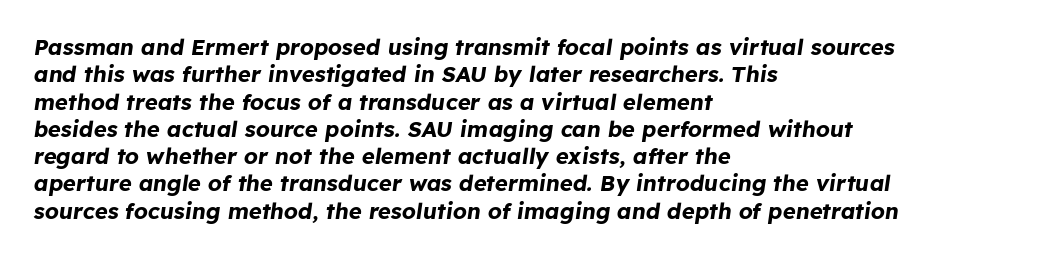
The image shows 22 px bold type, italic (leaning right); set left-aligned, line spacing 1.24x, normal letter spacing, not underlined.
